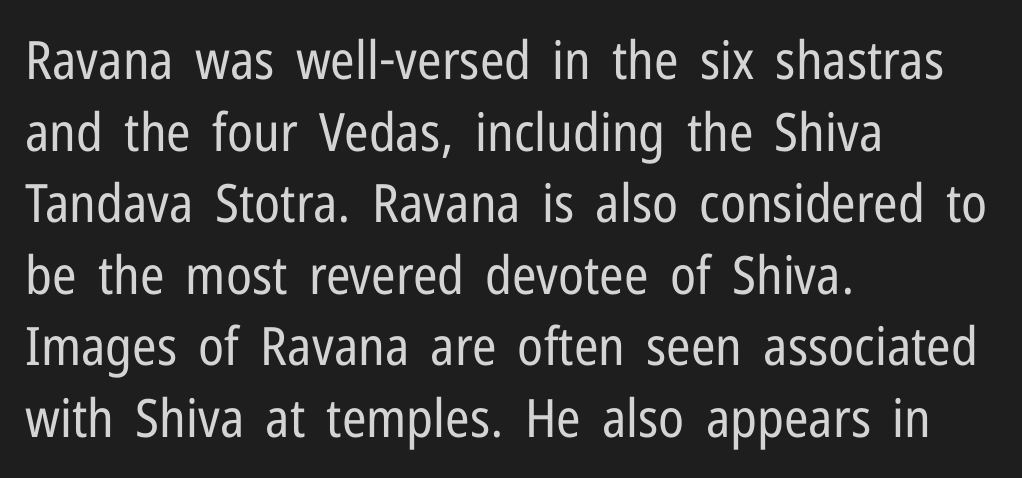
The image shows 53 px regular-weight, condensed sans-serif type, upright; set left-aligned, normal line spacing (1.35x), normal letter spacing, not underlined; low stroke contrast and a medium x-height.
